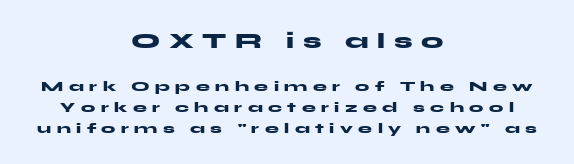
The image shows 22 px bold type, upright; set centered, normal line spacing (1.5x), unusually wide letter spacing (+0.39 em), not underlined; the first (top) block is 1.57x larger.
